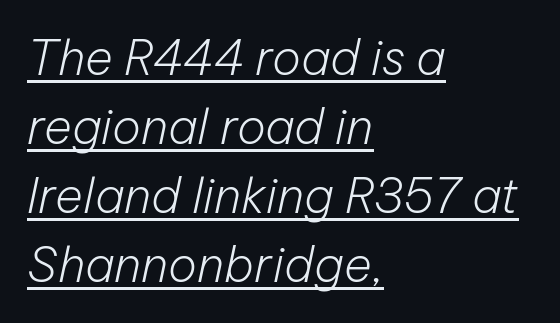
{"italic": "yes", "lean": "right", "slant_degrees": 12, "bold": "no", "weight": "light", "width": "normal", "stroke_contrast": "low", "x_height": "medium", "monospaced": "no", "underline": "yes", "align": "left", "line_spacing": "normal", "line_spacing_ratio": 1.44, "letter_spacing": "normal", "letter_spacing_em": 0.0, "glyph_px": 48}
